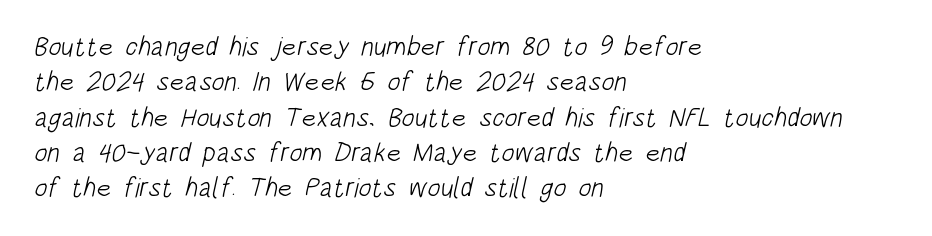
{"bold": "no", "underline": "no", "align": "left", "line_spacing": "normal", "line_spacing_ratio": 1.31, "letter_spacing": "normal", "letter_spacing_em": 0.0, "glyph_px": 27}
